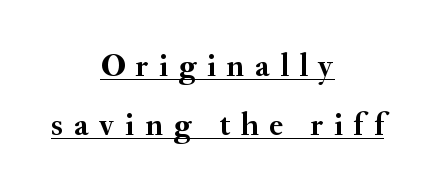
Do the characters align in a grid? No, the font is proportional. Is the letter spacing exaggerated? Yes — the characters are pushed far apart. Do the letters lean? They stand straight. The font family rendered here belongs to the serif group. Heavy, bold letterforms. This sample carries an underscore along the baseline area.
